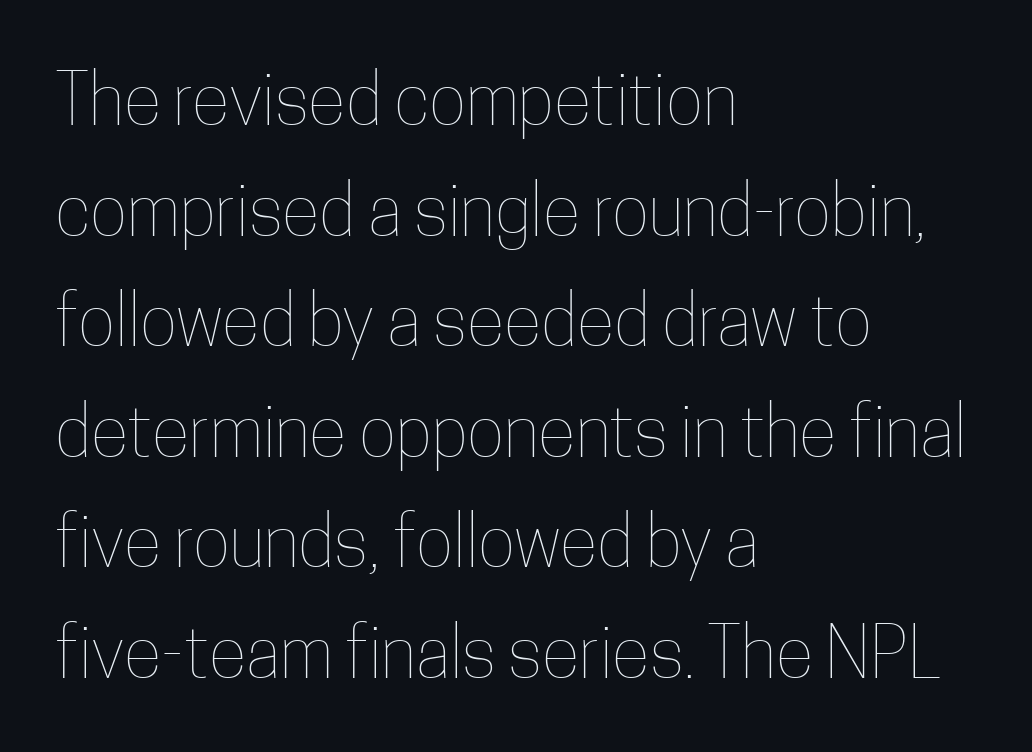
The image shows 70 px thin, condensed type, upright; set left-aligned, normal line spacing (1.58x), normal letter spacing, not underlined; low stroke contrast and a medium x-height.
